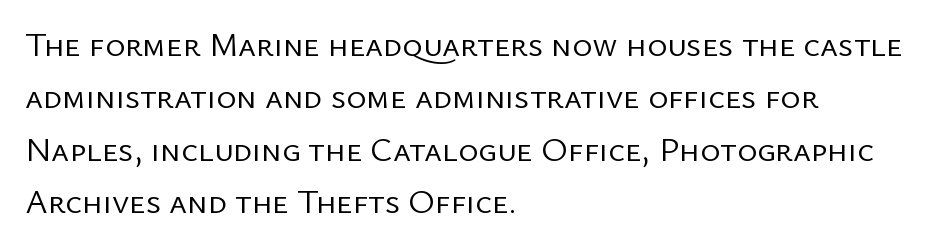
The image shows 34 px regular-weight sans-serif type, upright; set left-aligned, normal line spacing (1.54x), normal letter spacing, not underlined; low stroke contrast and a medium x-height.
